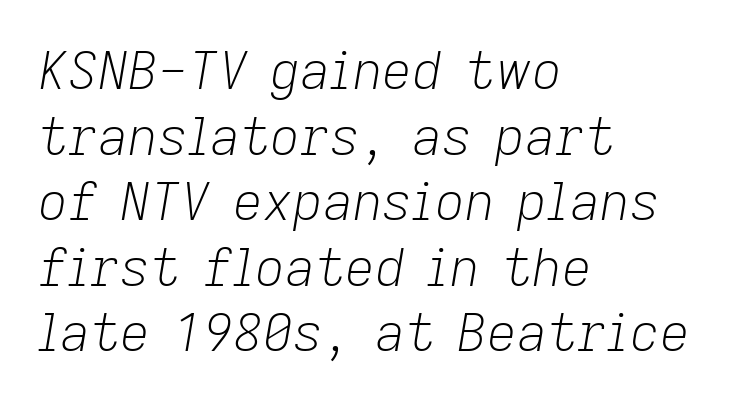
The rag falls on the right side of this text block. Anything drawn beneath the words? Only blank space. Summary of vertical rhythm: regular, with standard interline spacing. Inter-character spacing is left at the font's built-in metrics.
